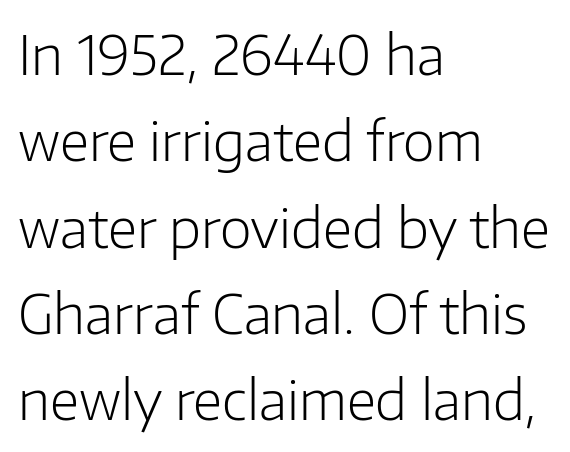
The image shows 55 px light sans-serif type, upright; set left-aligned, normal line spacing (1.57x), normal letter spacing, not underlined; low stroke contrast and a medium x-height.
